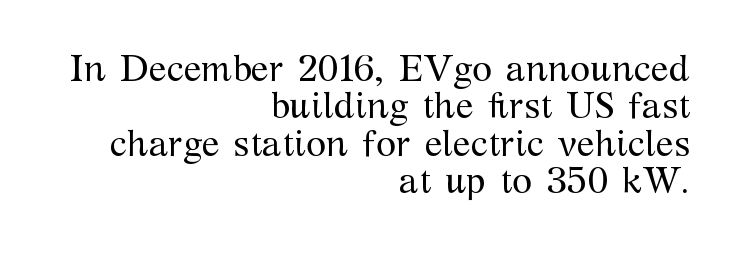
This sample has the flowing, uneven cadence of proportional lettering. Stems and bowls with no extra thickness — not bold. The line-height multiplier appears low, near solid setting. Nobody drew a line under any word here.
